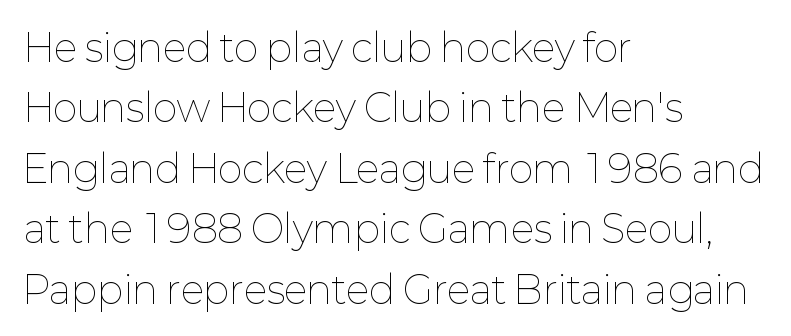
The image shows 38 px thin type, upright; set left-aligned, normal line spacing (1.59x), normal letter spacing, not underlined; low stroke contrast and a medium x-height.
